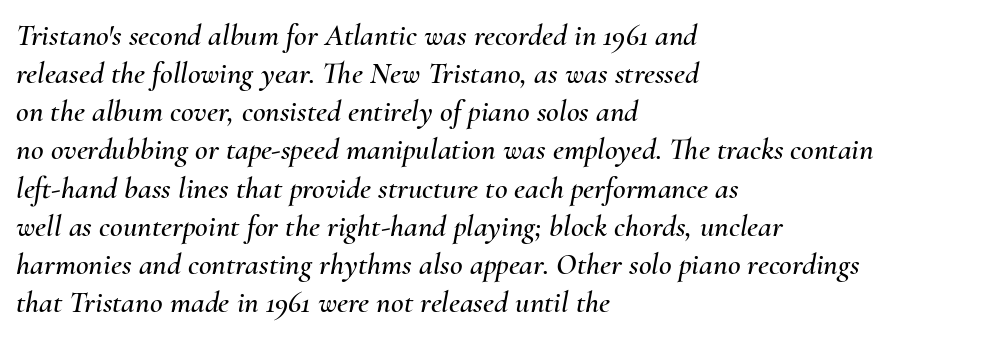
{"italic": "yes", "lean": "right", "slant_degrees": 10, "width": "normal", "stroke_contrast": "medium", "x_height": "small", "monospaced": "no", "underline": "no", "align": "left", "line_spacing_ratio": 1.23, "letter_spacing": "normal", "letter_spacing_em": 0.0, "glyph_px": 31}
